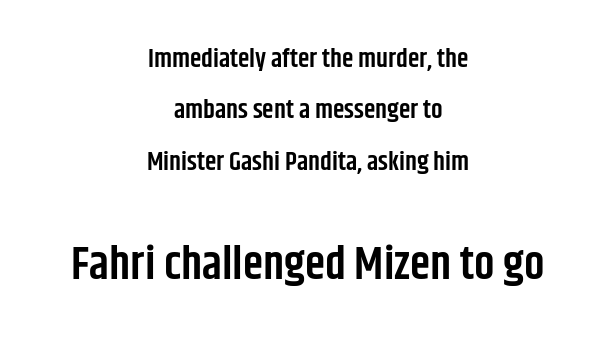
Regarding leading, the lines here are spaced well apart. The emphasis by scale lands on block number two, below. How heavy is the stroke? Medium-heavy — a semibold, shy of bold. Think of a printed novel: that variable character pitch is what you see here. The gap between lines stays unmarked.
